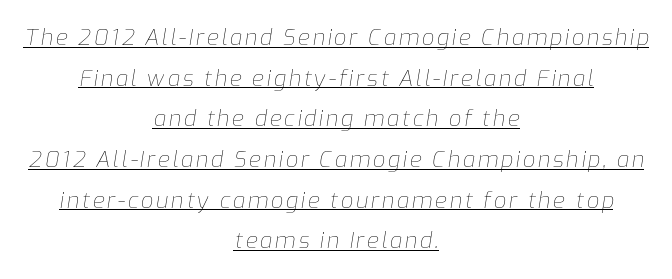
{"italic": "yes", "lean": "right", "slant_degrees": 9, "bold": "no", "underline": "yes", "align": "center", "line_spacing_ratio": 1.85, "glyph_px": 22}
